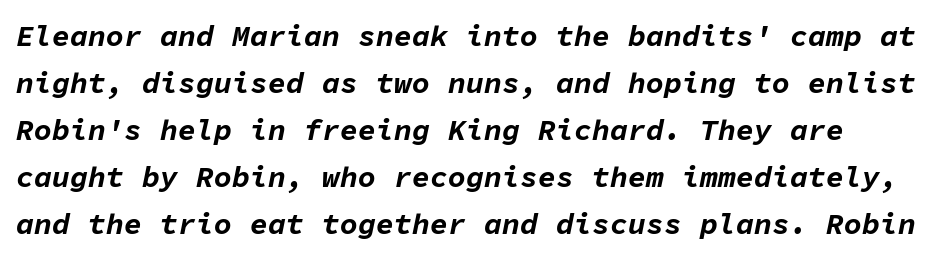
Tall strokes in this sample are angled rather than plumb. You could count columns in this text — the font is strictly monospaced. Reading down the column, the eye jumps a familiar distance to each next line. The string is rendered with underlining switched off. The font is running at its bold setting.
